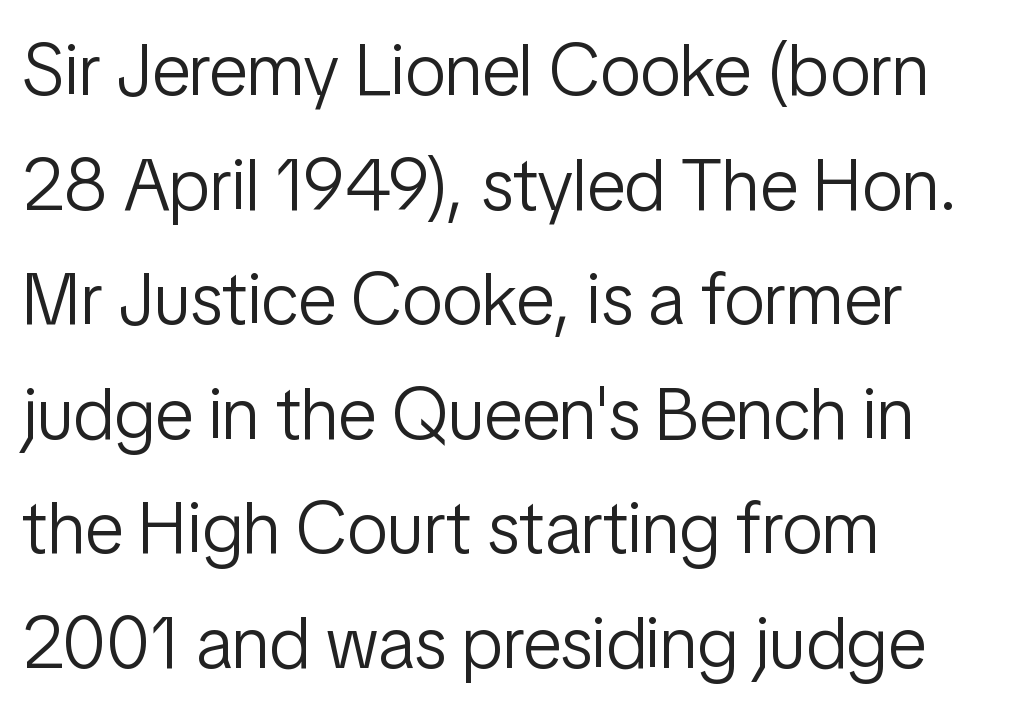
Q: Is the text bold? A: No.
Q: Is the text italic (slanted)? A: No, it is upright.
Q: Is the typeface a serif or a sans-serif typeface? A: Sans-serif.
Q: Is the text underlined? A: No.
Q: How is the paragraph aligned? A: Left-aligned.
Q: Is the spacing between letters normal or unusually wide? A: Normal.
Q: Is the spacing between lines tight, normal or loose? A: Normal.
Q: Width (condensed, normal, or wide)? A: Condensed.
Q: Stroke contrast? A: Low.
Q: x-height? A: Medium.
Q: Monospaced? A: No.
